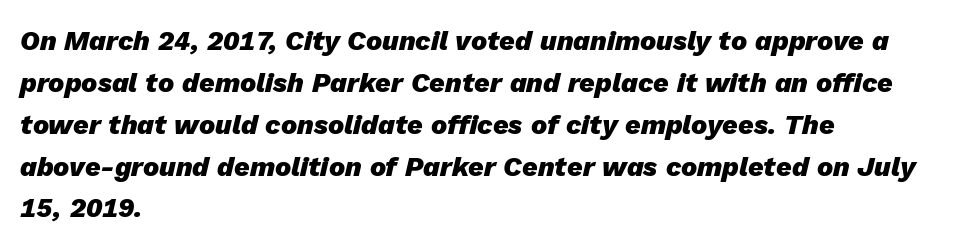
{"italic": "yes", "lean": "right", "slant_degrees": 13, "bold": "yes", "underline": "no", "align": "left", "line_spacing": "normal", "line_spacing_ratio": 1.55, "letter_spacing": "normal", "letter_spacing_em": 0.0, "glyph_px": 27}
